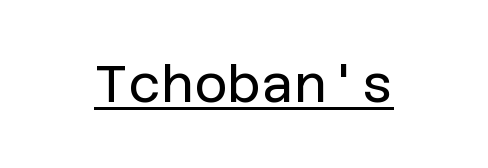
Nope, no serifs anywhere on these letters. The lettering stays uniformly vertical, giving the passage a roman look. A baseline rule has been typeset under these characters. Summary of weight: not heavy and not bold.
